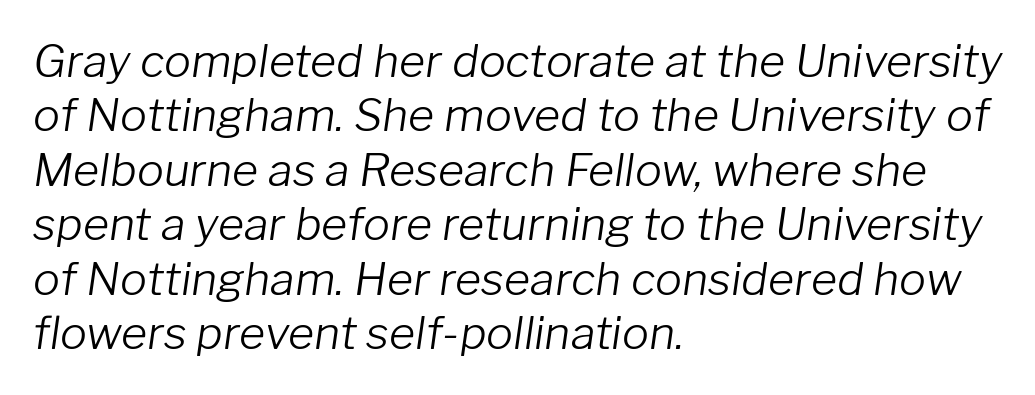
{"italic": "yes", "lean": "right", "slant_degrees": 8, "bold": "no", "weight": "light", "width": "normal", "stroke_contrast": "low", "x_height": "medium", "monospaced": "no", "underline": "no", "align": "left", "line_spacing_ratio": 1.21, "letter_spacing": "normal", "letter_spacing_em": 0.0, "glyph_px": 45}
